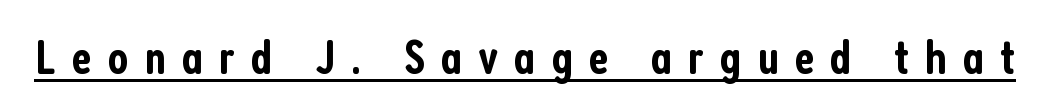
Students, this is semibold: more ink than regular, less than bold. This rendering features underlined lettering. Serifs: no, the terminals of the letterforms are clean. It's the straight-up-and-down kind of type. Caption: expanded tracking, letters set apart.
